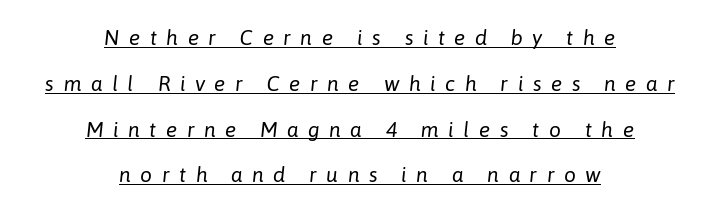
Q: Is the text bold? A: No.
Q: Is the text italic (slanted)? A: Yes, it leans right by about 6 degrees.
Q: Is the text underlined? A: Yes.
Q: How is the paragraph aligned? A: Centered.
Q: Is the spacing between letters normal or unusually wide? A: Unusually wide.
Q: Is the spacing between lines tight, normal or loose? A: Loose.
